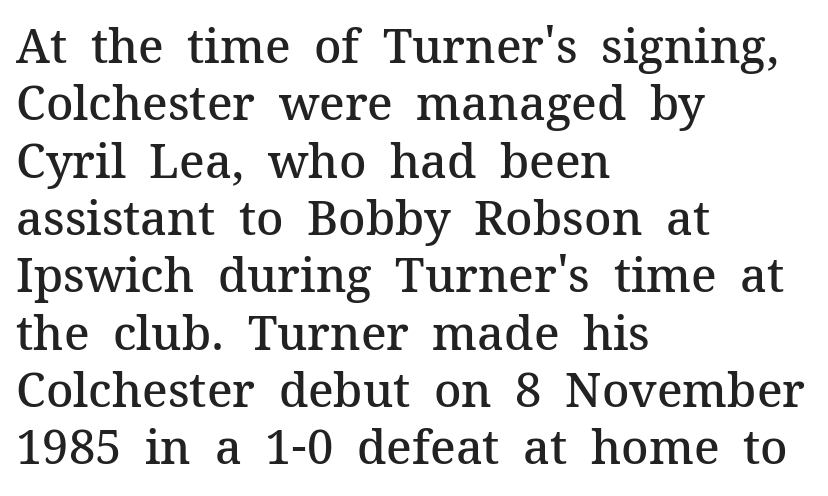
The image shows 47 px semibold serif type, upright; set left-aligned, line spacing 1.22x, normal letter spacing, not underlined; medium stroke contrast and a medium x-height.
